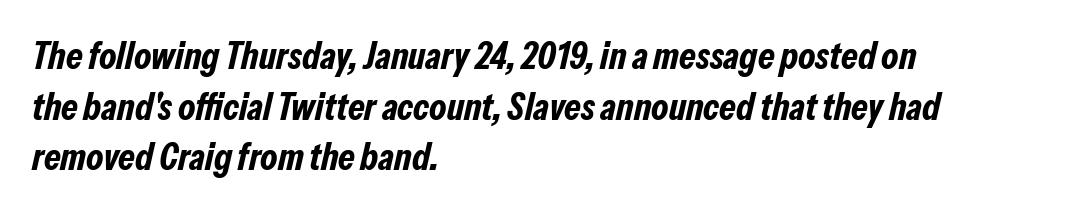
{"italic": "yes", "lean": "right", "slant_degrees": 13, "bold": "yes", "weight": "bold", "width": "condensed", "stroke_contrast": "low", "x_height": "medium", "monospaced": "no", "underline": "no", "align": "left", "line_spacing": "normal", "line_spacing_ratio": 1.33, "letter_spacing": "normal", "letter_spacing_em": 0.0, "glyph_px": 38}
